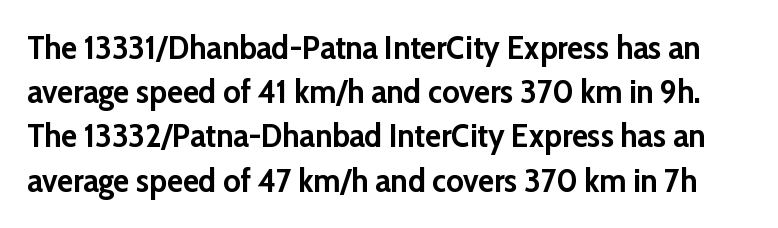
The image shows 33 px semibold sans-serif type, upright; set normal line spacing (1.34x), normal letter spacing, not underlined; low stroke contrast and a medium x-height.
